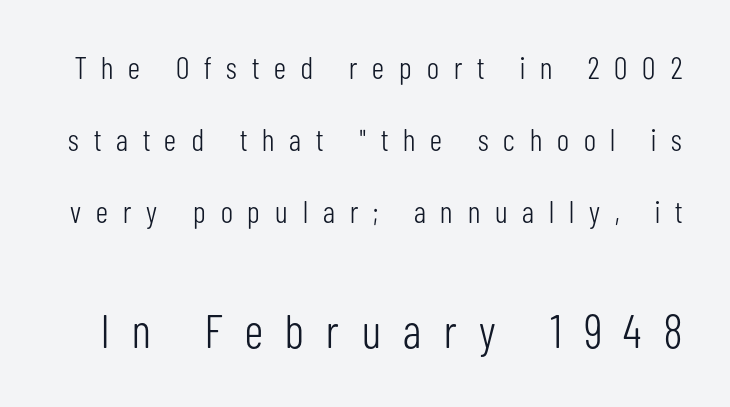
{"serif": "no", "italic": "no", "bold": "no", "weight": "light", "width": "condensed", "stroke_contrast": "low", "x_height": "medium", "monospaced": "no", "underline": "no", "line_spacing": "loose", "line_spacing_ratio": 2.32, "letter_spacing": "wide", "letter_spacing_em": 0.48, "larger_block": "second", "size_ratio": 1.52, "glyph_px": 47}
